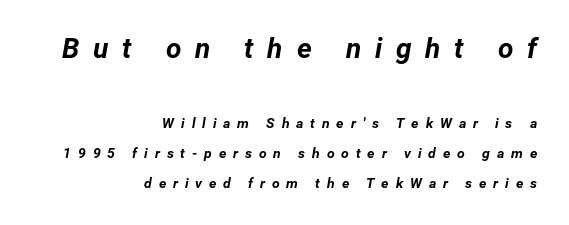
Each letter keeps its own natural width here, so spacing adapts to shape. Posture: slanted. How heavy is the stroke? Heavy — this is a bold. The earlier block is typeset at a bigger size than the later block.
